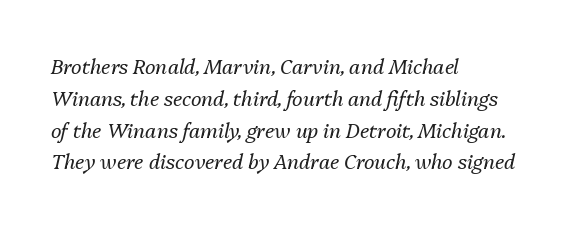
The image shows 20 px text type, italic (leaning right); set left-aligned, normal line spacing (1.59x), normal letter spacing, not underlined.
